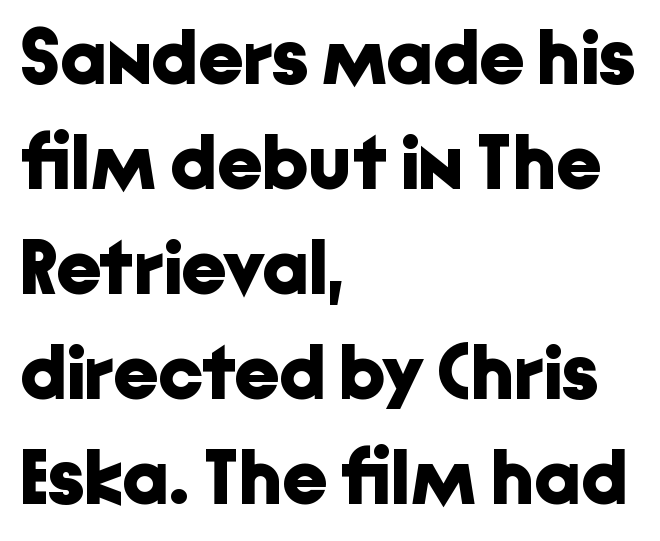
Q: Is the text bold? A: Yes.
Q: Is the text italic (slanted)? A: No, it is upright.
Q: Is the typeface a serif or a sans-serif typeface? A: Sans-serif.
Q: Is the text underlined? A: No.
Q: How is the paragraph aligned? A: Left-aligned.
Q: Is the spacing between letters normal or unusually wide? A: Normal.
Q: Is the spacing between lines tight, normal or loose? A: Normal.
Q: Width (condensed, normal, or wide)? A: Normal.
Q: Stroke contrast? A: Low.
Q: x-height? A: Medium.
Q: Monospaced? A: No.
